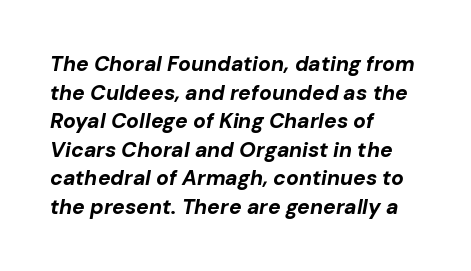
{"italic": "yes", "lean": "right", "slant_degrees": 10, "bold": "yes", "underline": "no", "align": "left", "line_spacing": "normal", "line_spacing_ratio": 1.36, "letter_spacing": "normal", "letter_spacing_em": 0.0, "glyph_px": 21}
